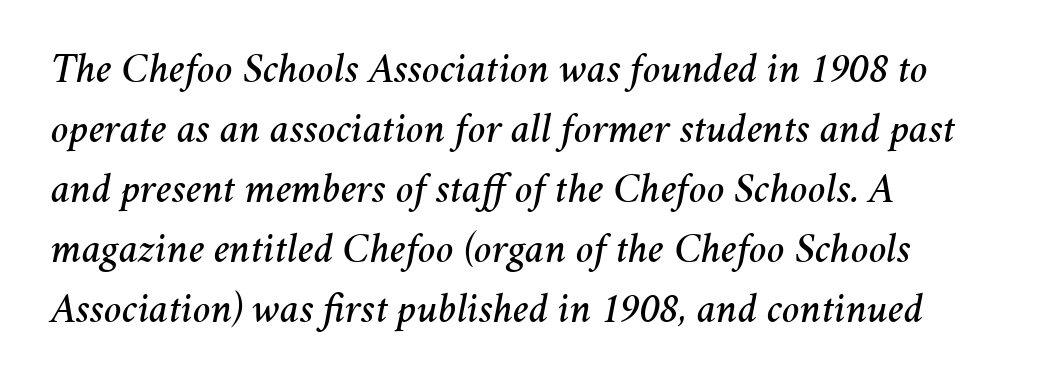
The rendering uses natural spacing where letterforms have individual widths. One-word summary of the alignment: left. Does the leading feel generous? No, just average. Characters follow at the spacing the type designer built in. A bare baseline throughout the passage. This sample uses an oblique cut, with every glyph tilted off the vertical.
